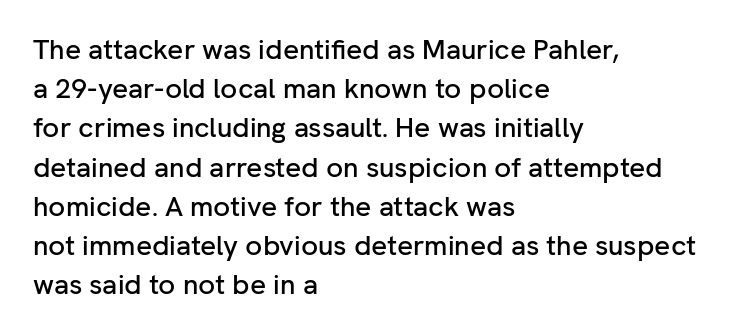
The image shows 28 px sans-serif type, upright; set left-aligned, normal line spacing (1.4x), normal letter spacing, not underlined; low stroke contrast and a medium x-height.
